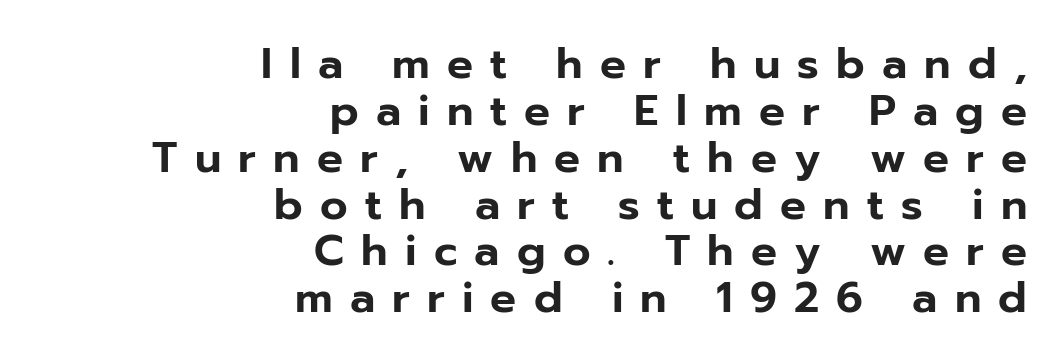
The image shows 43 px sans-serif type, upright; set right-aligned, tight line spacing (1.09x), unusually wide letter spacing (+0.4 em), not underlined; low stroke contrast and a medium x-height.
